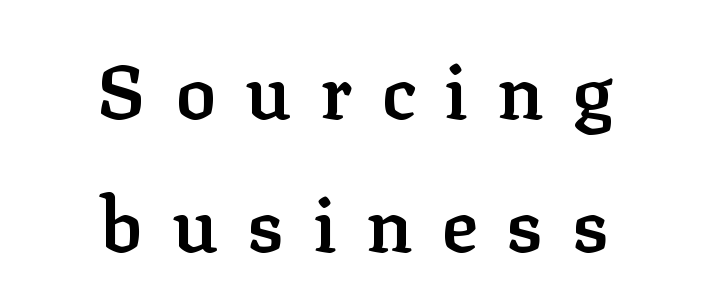
The image shows 76 px semibold serif type, upright; set centered, line spacing 1.75x, unusually wide letter spacing (+0.38 em), not underlined; low stroke contrast and a medium x-height.
